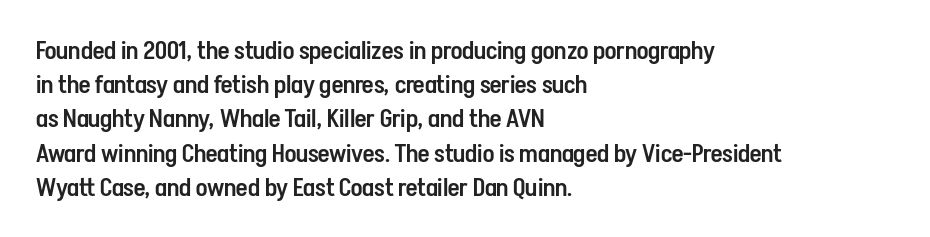
Compared with typical body copy, the letter spacing here is the same. Words float on clear page, feet unadorned. This is the regular roman posture of the typeface. The strokes are fattened partway — semibold, not bold.
